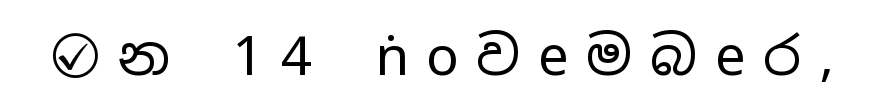
{"serif": "no", "italic": "no", "bold": "no", "weight": "regular", "width": "wide", "stroke_contrast": "low", "x_height": "medium", "monospaced": "no", "underline": "no", "letter_spacing": "wide", "letter_spacing_em": 0.33, "glyph_px": 54}
